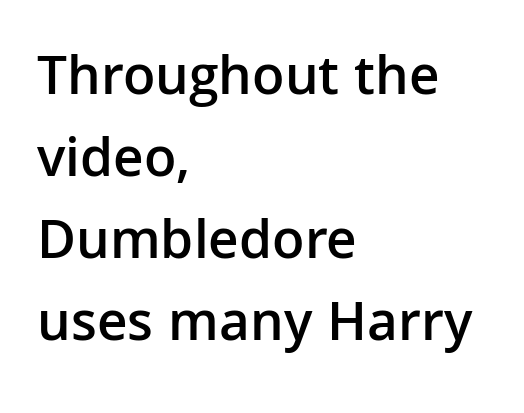
Whoever set this chose a conventional vertical rhythm. The lettering holds an erect, upright posture throughout. The gap between lines stays unmarked. Heft: intermediate — a semibold.
